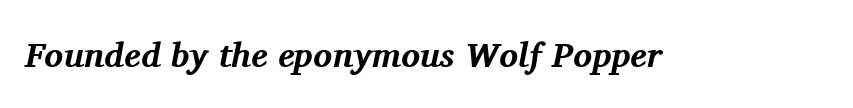
Are there feet on the stems? There are — it's a serif. Weight check: bold — yes, fully. The axis of the letterforms is tilted away from vertical. Words float on clear page, feet unadorned.
